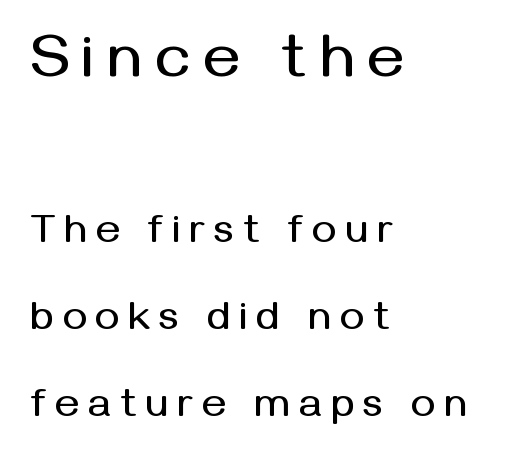
Q: Is the text italic (slanted)? A: No, it is upright.
Q: Is the typeface a serif or a sans-serif typeface? A: Sans-serif.
Q: Is the text underlined? A: No.
Q: How is the paragraph aligned? A: Left-aligned.
Q: Is the spacing between letters normal or unusually wide? A: Unusually wide.
Q: Is the spacing between lines tight, normal or loose? A: Loose.
Q: Which block of text is set in a larger size, the first (top) or the second (bottom)? A: The first (top) one.
Q: Width (condensed, normal, or wide)? A: Normal.
Q: Stroke contrast? A: Medium.
Q: x-height? A: Medium.
Q: Monospaced? A: No.
